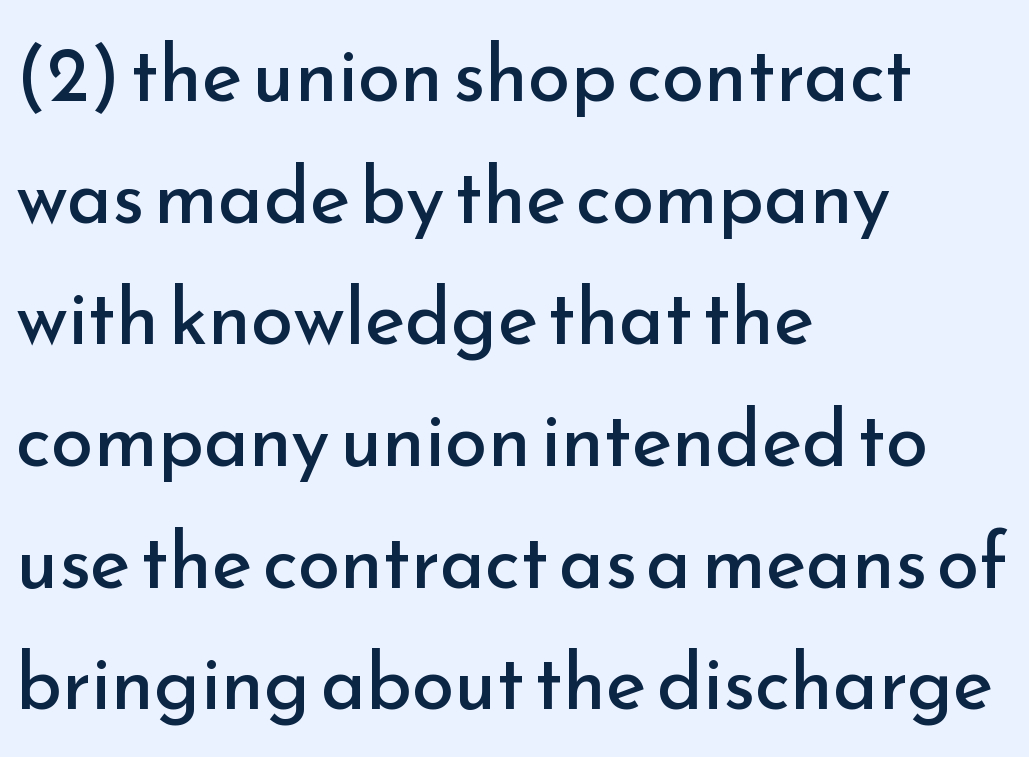
This sample has the flowing, uneven cadence of proportional lettering. The paragraph has a hard left edge and a soft right edge. Stem width sits at or under what a default text font uses. The lettering holds an erect, upright posture throughout. Quick note: underline off.
